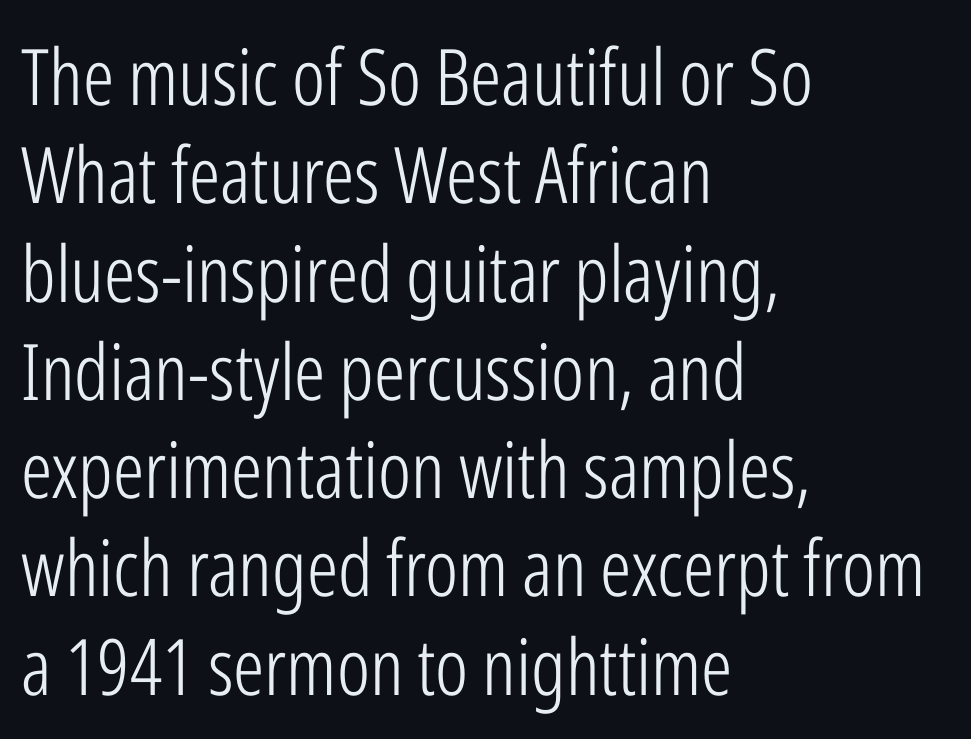
Q: Is the text bold? A: No.
Q: Is the text italic (slanted)? A: No, it is upright.
Q: Is the typeface a serif or a sans-serif typeface? A: Sans-serif.
Q: Is the text underlined? A: No.
Q: How is the paragraph aligned? A: Left-aligned.
Q: Is the spacing between letters normal or unusually wide? A: Normal.
Q: Is the spacing between lines tight, normal or loose? A: Normal.
Q: Width (condensed, normal, or wide)? A: Condensed.
Q: Stroke contrast? A: Low.
Q: x-height? A: Medium.
Q: Monospaced? A: No.
